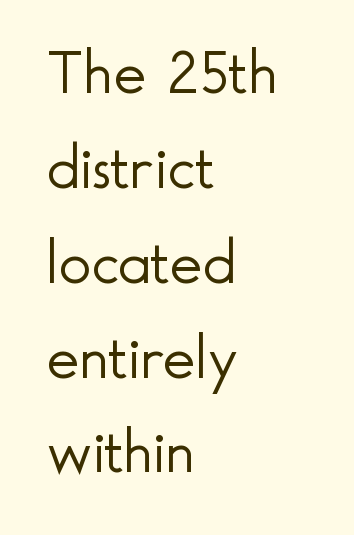
{"serif": "no", "italic": "no", "bold": "no", "weight": "light", "width": "normal", "x_height": "small", "monospaced": "no", "underline": "no", "align": "left", "line_spacing": "normal", "line_spacing_ratio": 1.53, "letter_spacing": "normal", "letter_spacing_em": 0.0, "glyph_px": 62}
